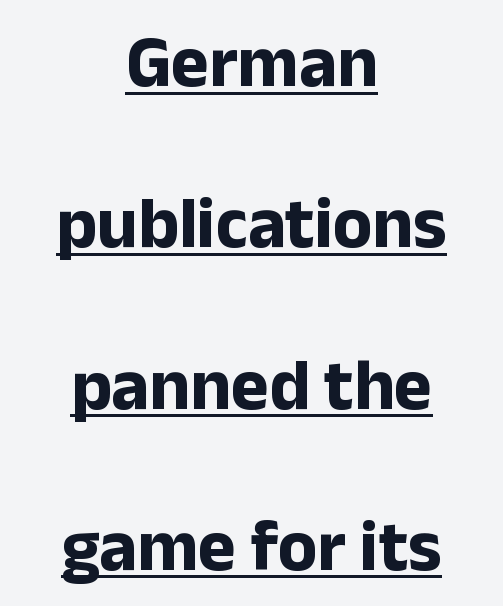
Standard letterfit; no display-style spreading of the glyphs. The leading is generous, giving the passage an open texture. Students, this is bold: see how much ink each stroke carries. The rendered words wear a rule along their underside. The passage shown is typed in a proportional face where columns would drift.
